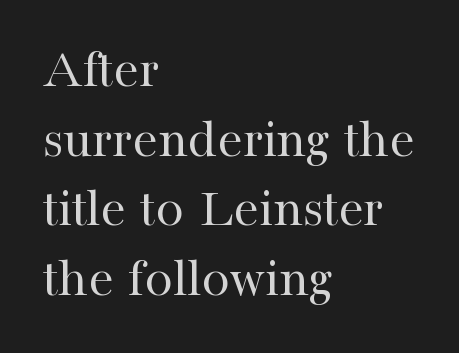
The image shows 57 px regular-weight serif type, upright; set left-aligned, line spacing 1.22x, normal letter spacing, not underlined; high stroke contrast and a medium x-height.
